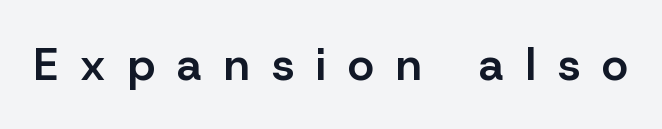
The image shows 45 px semibold sans-serif type, upright; set unusually wide letter spacing (+0.49 em), not underlined; low stroke contrast and a medium x-height.
